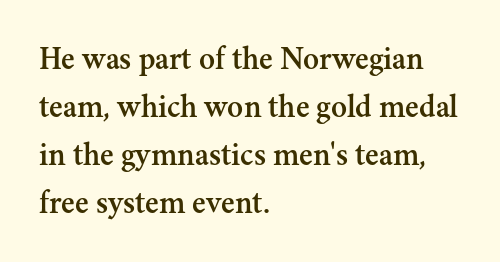
{"serif": "yes", "italic": "no", "width": "normal", "stroke_contrast": "medium", "x_height": "small", "monospaced": "no", "underline": "no", "align": "left", "line_spacing": "normal", "line_spacing_ratio": 1.45, "letter_spacing": "normal", "letter_spacing_em": 0.0, "glyph_px": 33}
